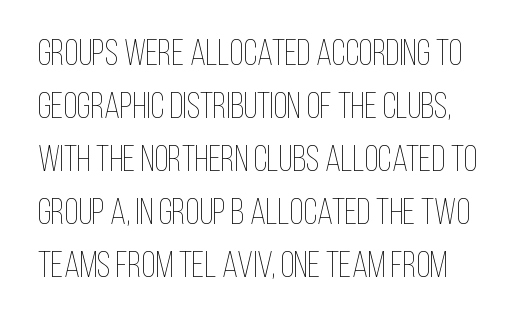
Q: Is the text bold? A: No.
Q: Is the text italic (slanted)? A: No, it is upright.
Q: Is the text underlined? A: No.
Q: Is the spacing between letters normal or unusually wide? A: Normal.
Q: Is the spacing between lines tight, normal or loose? A: Normal.
Q: Width (condensed, normal, or wide)? A: Condensed.
Q: Stroke contrast? A: Low.
Q: x-height? A: Large.
Q: Monospaced? A: No.
